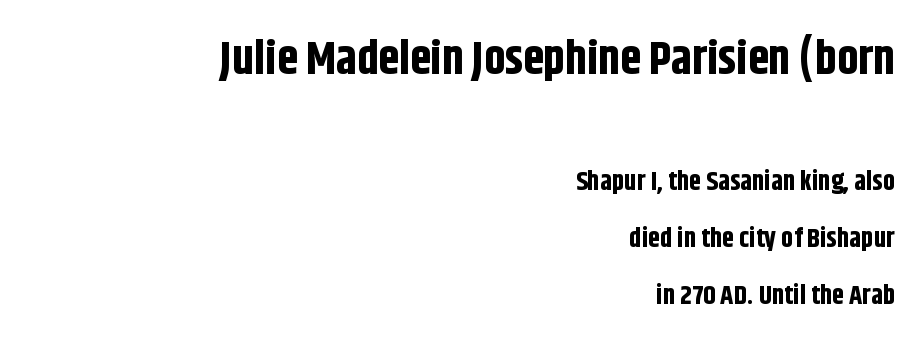
The image shows 47 px bold, condensed sans-serif type, upright; set right-aligned, loose line spacing (2.11x), normal letter spacing, not underlined; the first (top) block is 1.74x larger; low stroke contrast and a large x-height.
